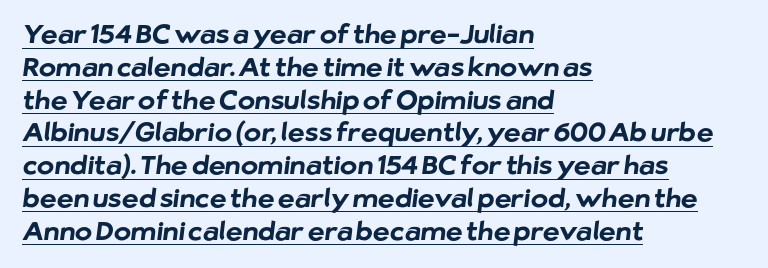
{"bold": "yes", "underline": "yes", "align": "left", "line_spacing": "normal", "line_spacing_ratio": 1.26, "letter_spacing": "normal", "letter_spacing_em": 0.0, "glyph_px": 26}
